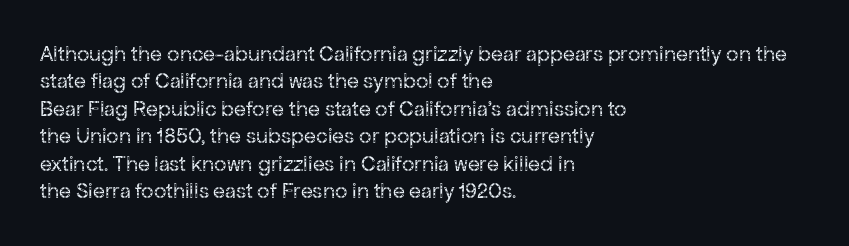
The image shows 22 px text type, upright; set left-aligned, normal line spacing (1.25x), normal letter spacing, not underlined.
